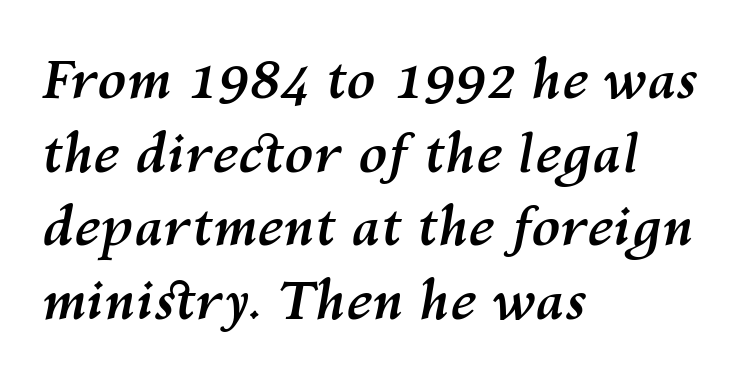
{"italic": "yes", "lean": "right", "slant_degrees": 10, "bold": "yes", "weight": "semibold", "width": "normal", "stroke_contrast": "medium", "x_height": "medium", "monospaced": "no", "underline": "no", "align": "left", "line_spacing": "normal", "line_spacing_ratio": 1.39, "letter_spacing": "normal", "letter_spacing_em": 0.0, "glyph_px": 53}
